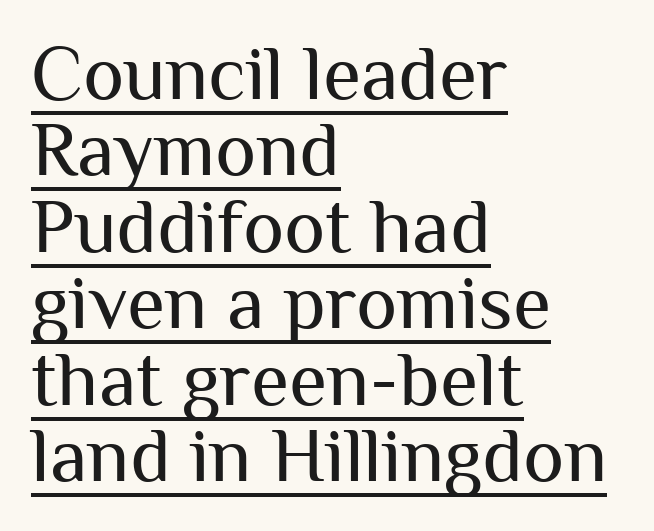
{"serif": "no", "italic": "no", "bold": "no", "weight": "regular", "width": "normal", "stroke_contrast": "medium", "x_height": "medium", "monospaced": "no", "underline": "yes", "align": "left", "line_spacing": "tight", "line_spacing_ratio": 0.98, "letter_spacing": "normal", "letter_spacing_em": 0.0, "glyph_px": 78}
